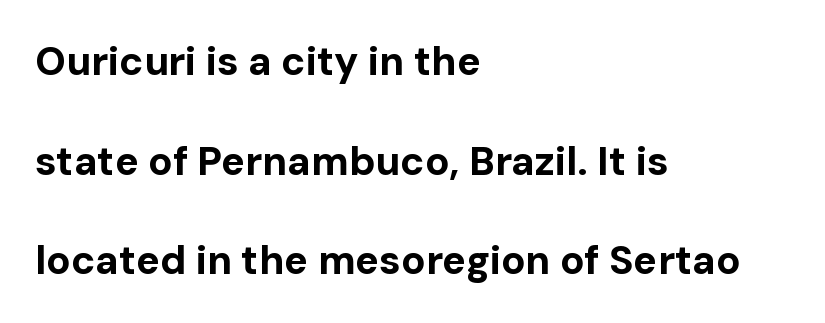
{"serif": "no", "italic": "no", "bold": "yes", "weight": "bold", "width": "normal", "stroke_contrast": "low", "x_height": "medium", "monospaced": "no", "underline": "no", "align": "left", "line_spacing": "loose", "line_spacing_ratio": 2.49, "letter_spacing": "normal", "letter_spacing_em": 0.0, "glyph_px": 40}
